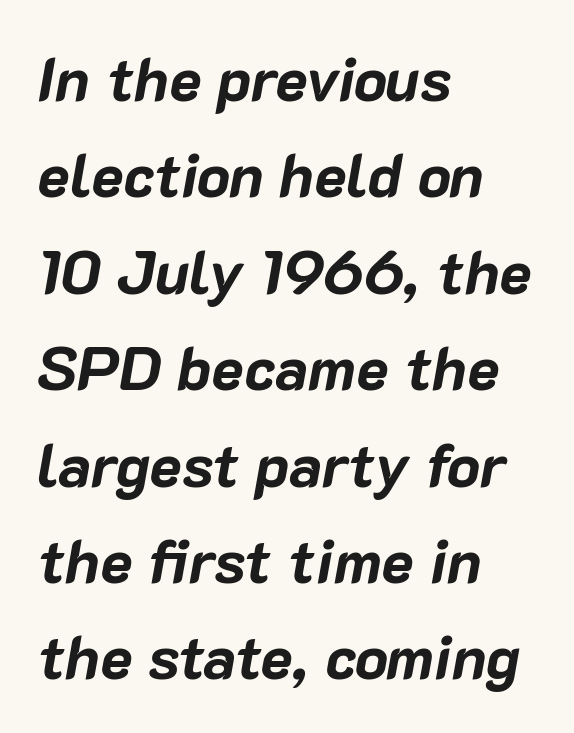
Type without underlining. Is the type bold? Yes — the strokes are clearly thick and heavy. Yep, that's italic — everything's leaning. Looks like regular typesetting: each glyph gets only the width it needs. Standard letterfit; no display-style spreading of the glyphs.
